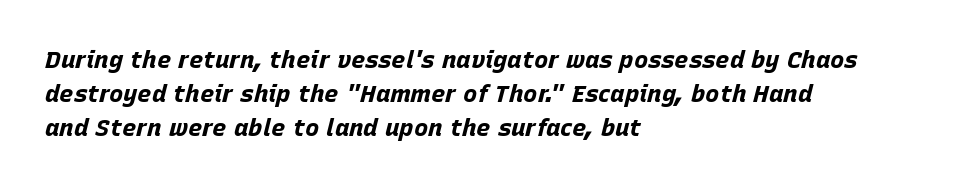
{"italic": "yes", "lean": "right", "slant_degrees": 15, "bold": "yes", "underline": "no", "align": "left", "line_spacing": "normal", "line_spacing_ratio": 1.42, "letter_spacing": "normal", "letter_spacing_em": 0.0, "glyph_px": 24}
